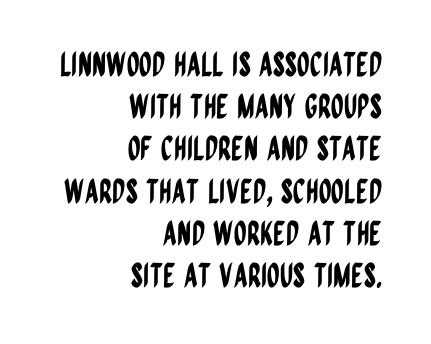
The image shows 33 px condensed sans-serif type, upright; set right-aligned, normal line spacing (1.28x), normal letter spacing, not underlined; low stroke contrast and a large x-height.
